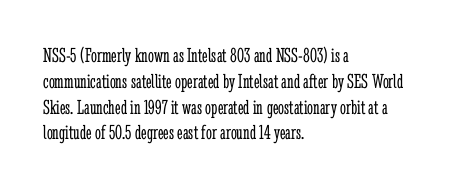
The image shows 21 px text type, upright; set left-aligned, line spacing 1.23x, normal letter spacing, not underlined.
